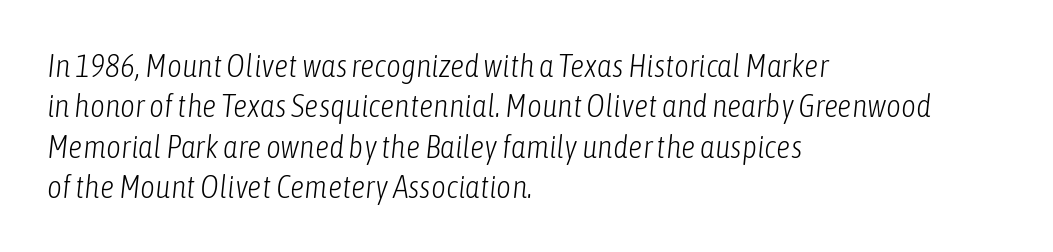
The image shows 32 px light, condensed type, italic (leaning right); set left-aligned, normal line spacing (1.26x), normal letter spacing, not underlined; low stroke contrast and a medium x-height.
